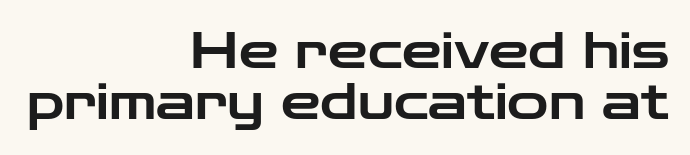
{"serif": "no", "italic": "no", "width": "wide", "stroke_contrast": "low", "x_height": "medium", "monospaced": "no", "underline": "no", "align": "right", "line_spacing": "tight", "line_spacing_ratio": 1.03, "letter_spacing": "normal", "letter_spacing_em": 0.0, "glyph_px": 50}
